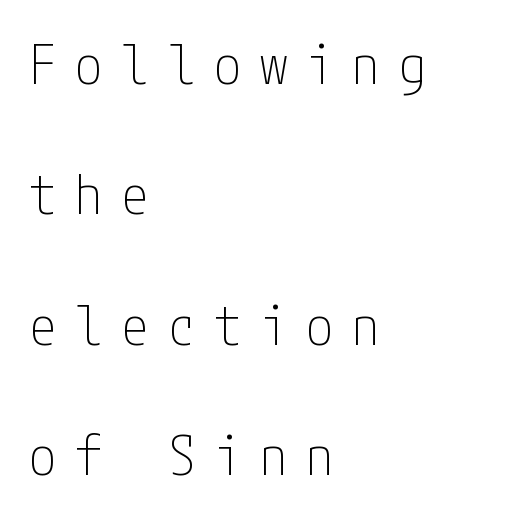
Q: Is the text bold? A: No.
Q: Is the text italic (slanted)? A: No, it is upright.
Q: Is the typeface a serif or a sans-serif typeface? A: Sans-serif.
Q: Is the text underlined? A: No.
Q: How is the paragraph aligned? A: Left-aligned.
Q: Is the spacing between letters normal or unusually wide? A: Unusually wide.
Q: Is the spacing between lines tight, normal or loose? A: Loose.
Q: Width (condensed, normal, or wide)? A: Condensed.
Q: Stroke contrast? A: Low.
Q: x-height? A: Medium.
